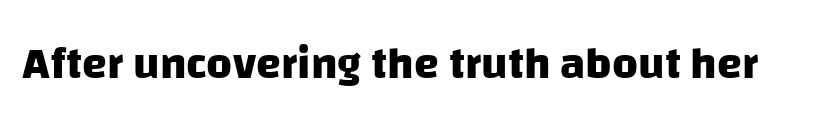
Q: Is the text bold? A: Yes.
Q: Is the typeface a serif or a sans-serif typeface? A: Sans-serif.
Q: Is the text underlined? A: No.
Q: Is the spacing between letters normal or unusually wide? A: Normal.
Q: Width (condensed, normal, or wide)? A: Normal.
Q: Stroke contrast? A: Low.
Q: x-height? A: Large.
Q: Monospaced? A: No.
